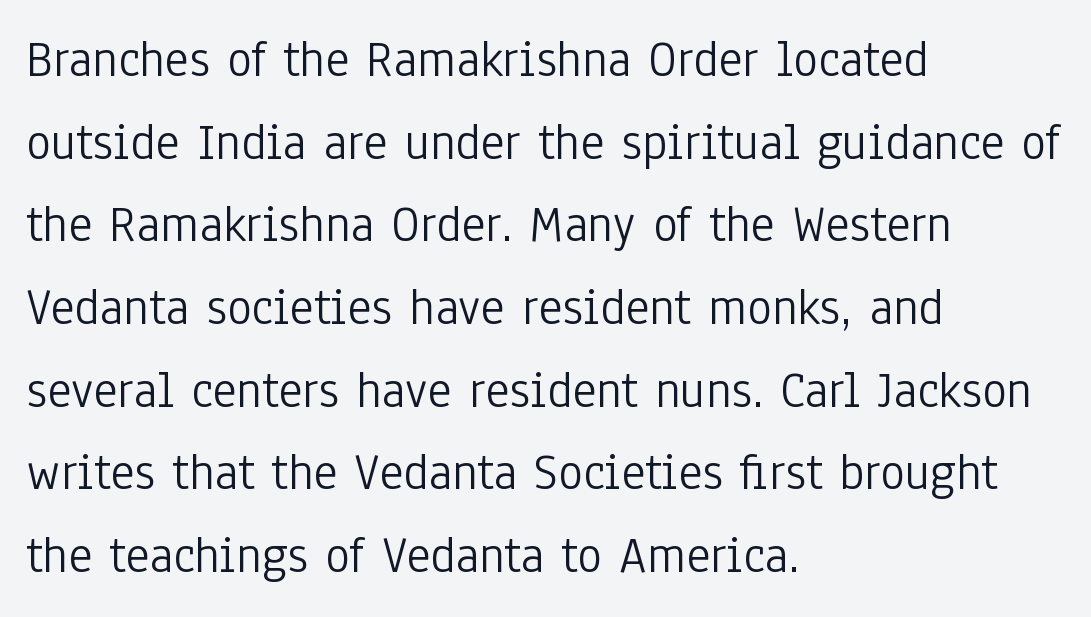
Heaviness? Minimal to ordinary, like unemphasized prose. The letters stand straight up with perfectly vertical stems. Visually the block forms a straight wall on the left and a jagged coastline on the right. This rendering leaves character spacing at its baseline value. Type style note: lacks serifs.
